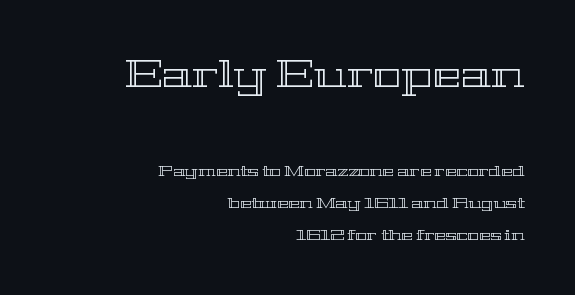
The image shows 38 px wide type, upright; set right-aligned, loose line spacing (2.12x), normal letter spacing, not underlined; the first (top) block is 2.53x larger; a medium x-height.
